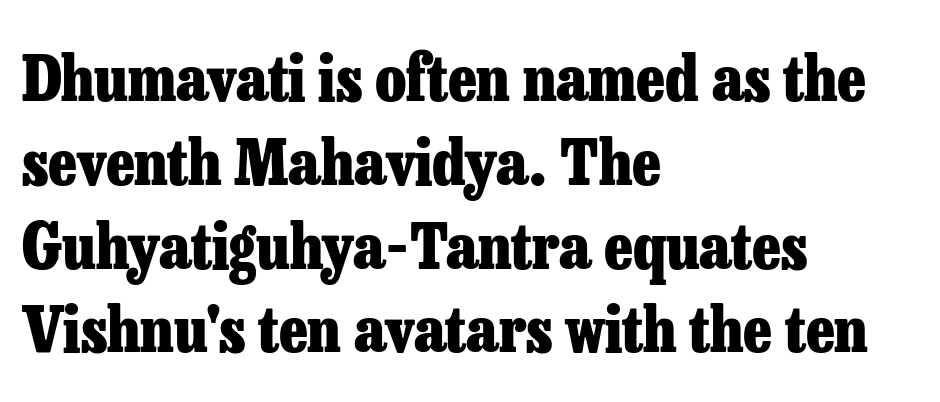
Q: Is the text bold? A: Yes.
Q: Is the text italic (slanted)? A: No, it is upright.
Q: Is the typeface a serif or a sans-serif typeface? A: Serif.
Q: Is the text underlined? A: No.
Q: How is the paragraph aligned? A: Left-aligned.
Q: Is the spacing between letters normal or unusually wide? A: Normal.
Q: Is the spacing between lines tight, normal or loose? A: Normal.
Q: Width (condensed, normal, or wide)? A: Normal.
Q: Stroke contrast? A: Low.
Q: x-height? A: Medium.
Q: Monospaced? A: No.
